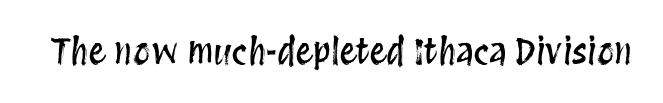
No italicization has been applied; the sample stays upright. Each row of text sits above clean, open space. The letters advance in unequal steps, a hallmark of proportional type. Default kerning and tracking; the words read as compact shapes.
